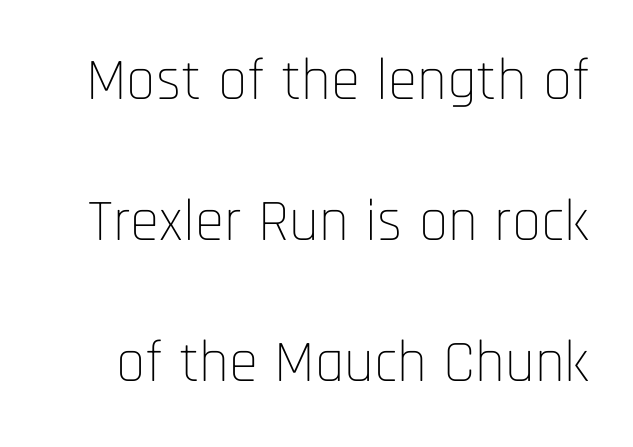
Q: Is the text bold? A: No.
Q: Is the text italic (slanted)? A: No, it is upright.
Q: Is the typeface a serif or a sans-serif typeface? A: Sans-serif.
Q: Is the text underlined? A: No.
Q: Is the spacing between letters normal or unusually wide? A: Normal.
Q: Is the spacing between lines tight, normal or loose? A: Loose.
Q: Width (condensed, normal, or wide)? A: Condensed.
Q: Stroke contrast? A: Low.
Q: x-height? A: Large.
Q: Monospaced? A: No.
